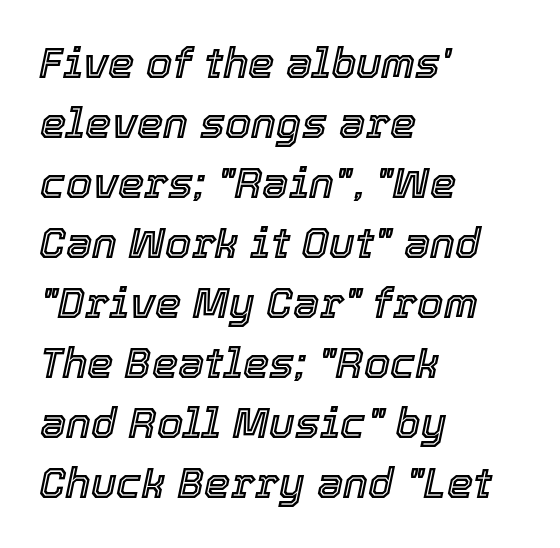
The image shows 42 px text type, italic (leaning right); set left-aligned, normal line spacing (1.43x), normal letter spacing, not underlined; a medium x-height.
